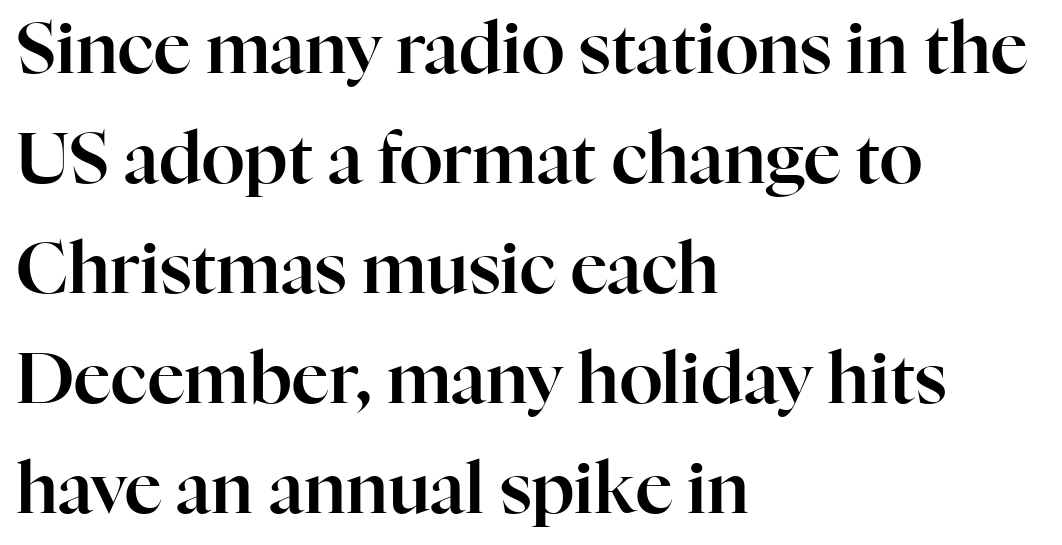
Compared with typical paragraphs, the rows here are spaced about the same. Caption: standard tracking, unaltered. When letters stand straight like this, we call the style roman or upright. The setting favours the left margin, as ordinary paragraphs usually do.
